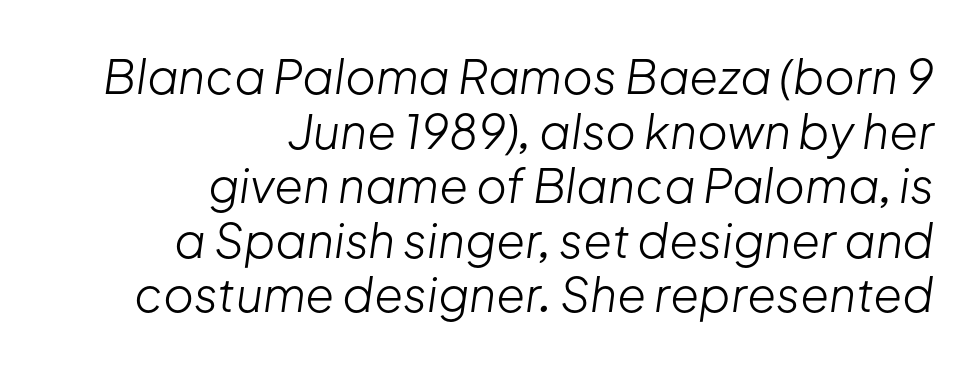
{"italic": "yes", "lean": "right", "slant_degrees": 8, "bold": "no", "weight": "light", "width": "normal", "stroke_contrast": "low", "x_height": "medium", "monospaced": "no", "underline": "no", "align": "right", "line_spacing_ratio": 1.16, "letter_spacing": "normal", "letter_spacing_em": 0.0, "glyph_px": 47}
